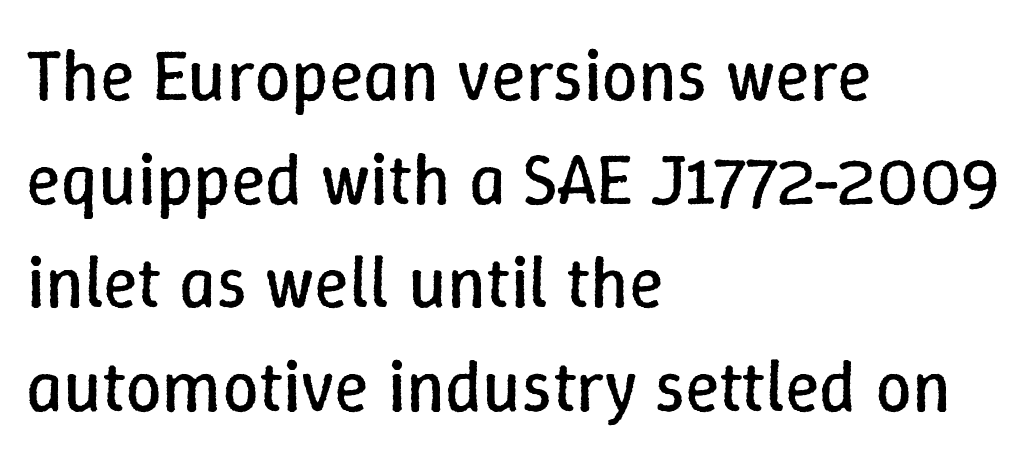
Q: Is the text bold? A: No.
Q: Is the text italic (slanted)? A: No, it is upright.
Q: Is the text underlined? A: No.
Q: How is the paragraph aligned? A: Left-aligned.
Q: Is the spacing between letters normal or unusually wide? A: Normal.
Q: Is the spacing between lines tight, normal or loose? A: Normal.
Q: Width (condensed, normal, or wide)? A: Normal.
Q: Stroke contrast? A: Low.
Q: x-height? A: Medium.
Q: Monospaced? A: No.
